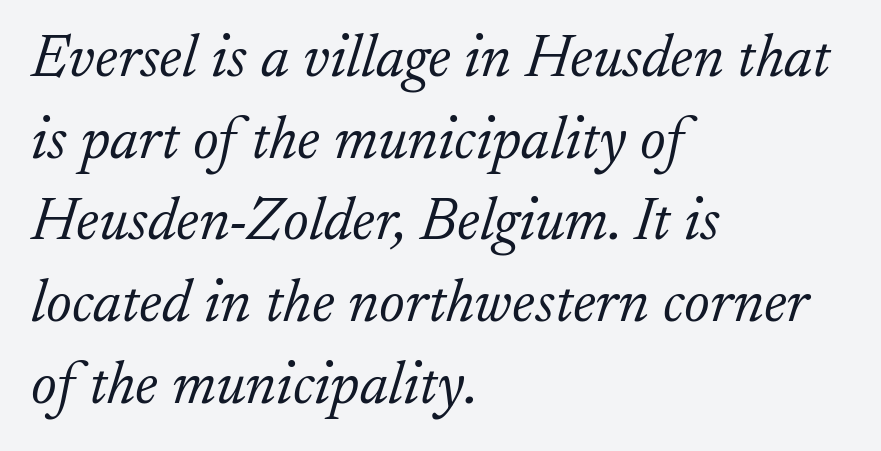
The type is set solid horizontally, with unmodified tracking. The glyphs look as if they've been sheared to an angle. Notice how descenders clear the ascenders below comfortably — that's standard leading. Type style note: has serifs. A typesetter would call this proportional, since set widths differ per character. Left-aligned paragraph, ragged on the right.
